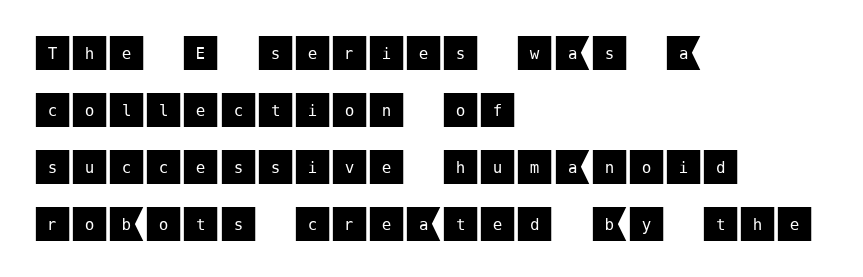
Q: Is the text italic (slanted)? A: No, it is upright.
Q: Is the typeface a serif or a sans-serif typeface? A: Sans-serif.
Q: Is the text underlined? A: No.
Q: How is the paragraph aligned? A: Left-aligned.
Q: Is the spacing between letters normal or unusually wide? A: Normal.
Q: Is the spacing between lines tight, normal or loose? A: Normal.
Q: Width (condensed, normal, or wide)? A: Normal.
Q: Stroke contrast? A: Medium.
Q: x-height? A: Large.
